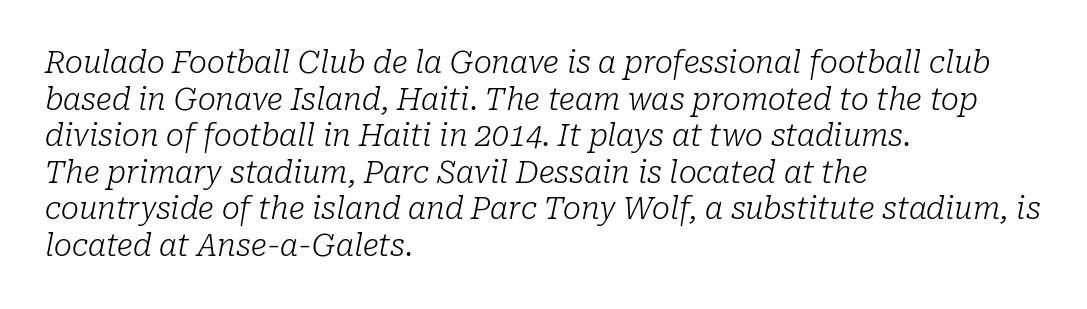
Underline: absent. Here the designer chose a conventional face with non-uniform glyph widths. Characters follow at the spacing the type designer built in. Every row of glyphs begins at an identical x-position on the left. Characters are canted at an angle relative to the baseline's perpendicular.
